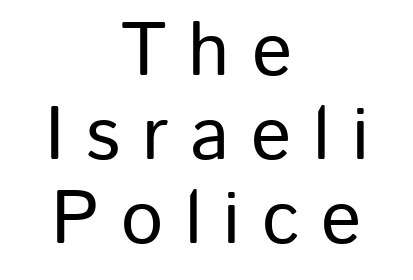
Each letter keeps its own natural width here, so spacing adapts to shape. Where is the straight margin? There isn't one; the lines are centered. Vertical strokes here are truly vertical. The gaps between neighbouring characters are conspicuously large. Does the type have serifs? No, each stem ends abruptly.
